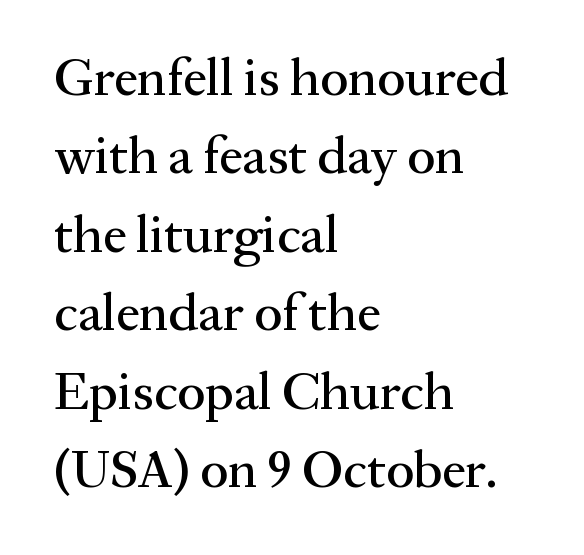
Beneath every word, the page is bare. The typography opts for an upright posture over an oblique one. All the whitespace from short lines collects on the right. Stroke terminals: seriffed. You could not count columns in this text — the font is proportionally spaced.
